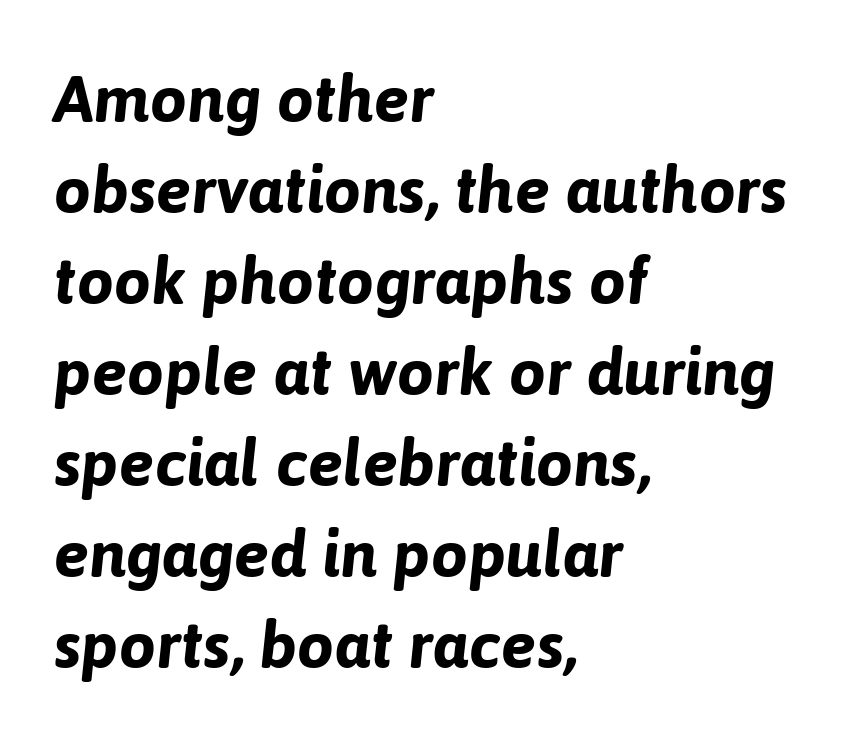
Compared with typical body copy, the letter spacing here is the same. Quick note: interline space is typical. The lines are quadded left. Is this a fixed-width face? No — the glyphs have proportional, varying widths. Anything drawn beneath the words? Only blank space. Notice how thick the strokes are: this is what a full bold looks like.
